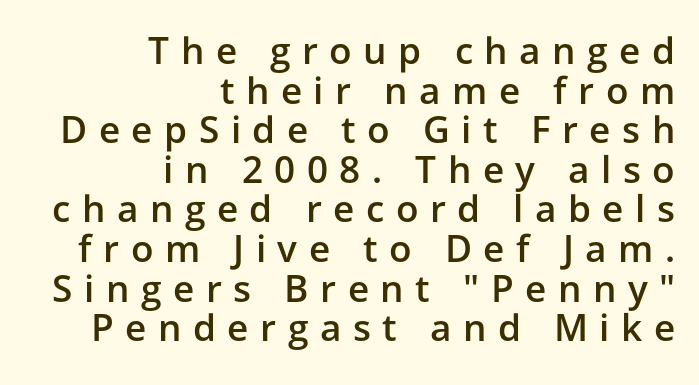
The image shows 37 px semibold sans-serif type, upright; set right-aligned, tight line spacing (1.07x), unusually wide letter spacing (+0.31 em), not underlined; low stroke contrast and a medium x-height.
